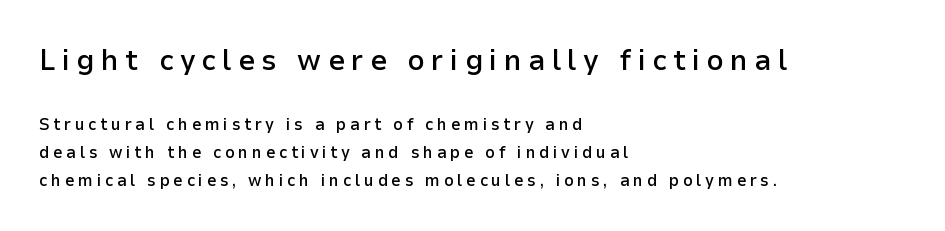
Type without underlining. What kind of face is this? One without serifs — a sans. Posture: vertical. This block has exactly the height ordinary leading produces. The initial chunk of copy outweighs the following chunk in type size.
